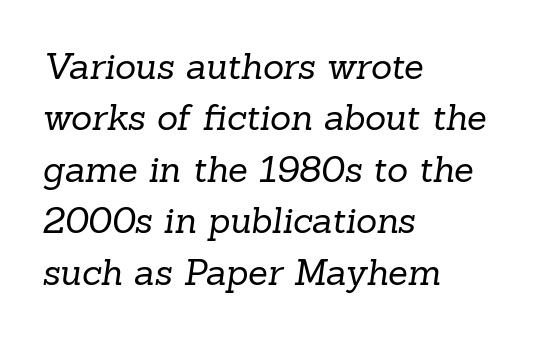
The image shows 36 px regular-weight serif type; set left-aligned, normal line spacing (1.43x), normal letter spacing, not underlined; low stroke contrast and a medium x-height.
